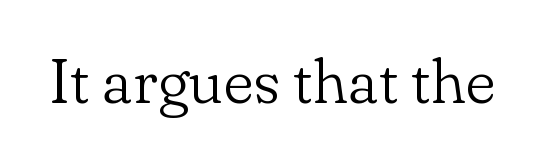
The image shows 64 px light serif type, upright; set normal letter spacing, not underlined; low stroke contrast and a small x-height.
